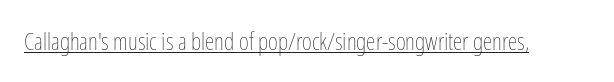
Underlined type. When letters stand straight like this, we call the style roman or upright. The line texture is even and compact thanks to regular tracking. The strokes carry an ordinary text weight at most.
